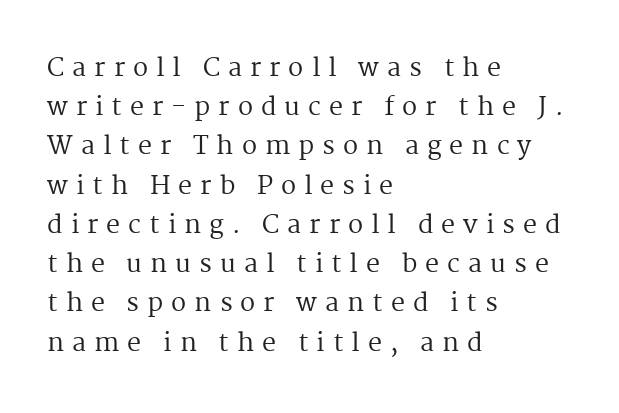
Q: Is the text bold? A: No.
Q: Is the text italic (slanted)? A: No, it is upright.
Q: Is the text underlined? A: No.
Q: How is the paragraph aligned? A: Left-aligned.
Q: Is the spacing between letters normal or unusually wide? A: Unusually wide.
Q: Is the spacing between lines tight, normal or loose? A: Normal.
